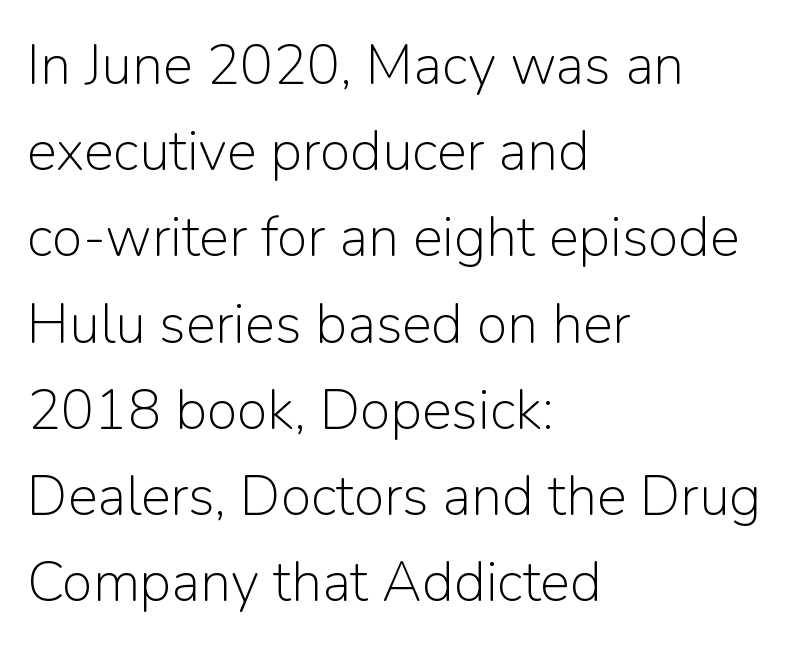
The image shows 56 px light sans-serif type, upright; set left-aligned, normal line spacing (1.54x), normal letter spacing, not underlined; low stroke contrast and a medium x-height.
